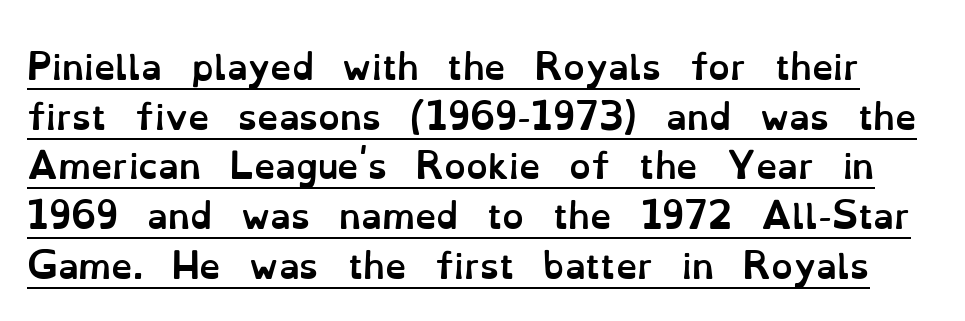
{"italic": "no", "bold": "yes", "weight": "semibold", "width": "normal", "stroke_contrast": "low", "x_height": "small", "monospaced": "no", "underline": "yes", "line_spacing": "normal", "line_spacing_ratio": 1.46, "letter_spacing": "normal", "letter_spacing_em": 0.0, "glyph_px": 34}
